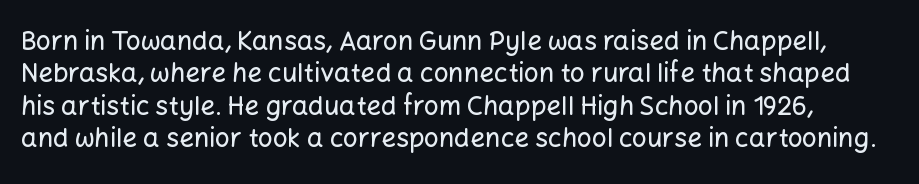
Q: Is the text italic (slanted)? A: No, it is upright.
Q: Is the text underlined? A: No.
Q: Is the spacing between letters normal or unusually wide? A: Normal.
Q: Is the spacing between lines tight, normal or loose? A: Normal.
